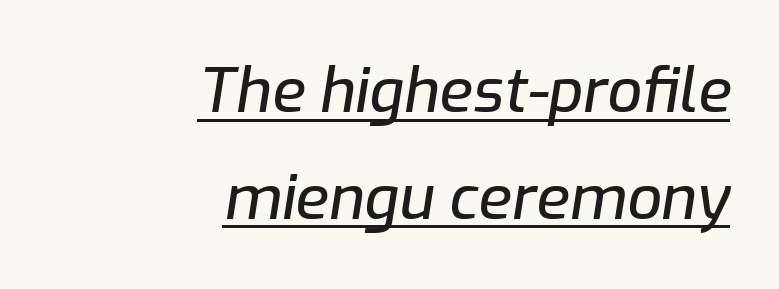
The image shows 61 px text type, italic (leaning right); set right-aligned, line spacing 1.75x, normal letter spacing, underlined; low stroke contrast and a medium x-height.
